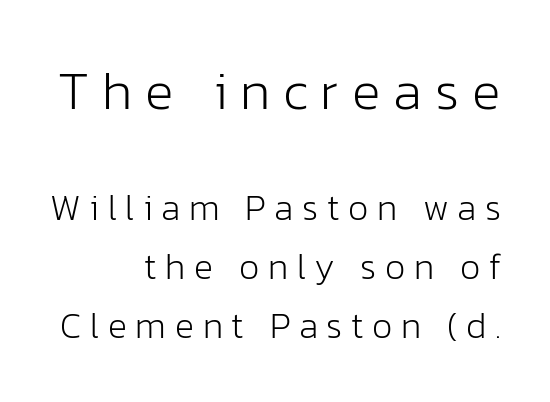
Q: Is the text bold? A: No.
Q: Is the text italic (slanted)? A: No, it is upright.
Q: Is the typeface a serif or a sans-serif typeface? A: Sans-serif.
Q: Is the text underlined? A: No.
Q: How is the paragraph aligned? A: Right-aligned.
Q: Is the spacing between letters normal or unusually wide? A: Unusually wide.
Q: Is the spacing between lines tight, normal or loose? A: Normal.
Q: Which block of text is set in a larger size, the first (top) or the second (bottom)? A: The first (top) one.
Q: Width (condensed, normal, or wide)? A: Normal.
Q: Stroke contrast? A: Low.
Q: x-height? A: Medium.
Q: Monospaced? A: No.
